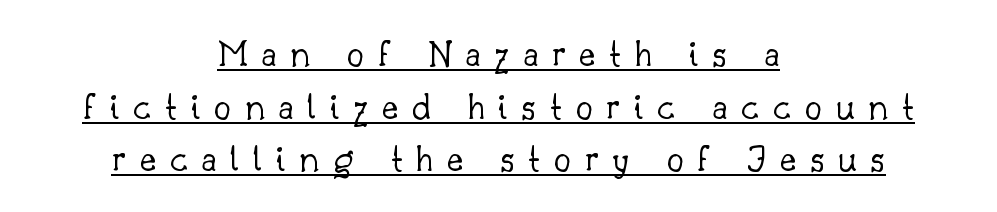
Q: Is the text bold? A: No.
Q: Is the text italic (slanted)? A: No, it is upright.
Q: Is the text underlined? A: Yes.
Q: How is the paragraph aligned? A: Centered.
Q: Is the spacing between letters normal or unusually wide? A: Unusually wide.
Q: Is the spacing between lines tight, normal or loose? A: Normal.
Q: Width (condensed, normal, or wide)? A: Normal.
Q: Stroke contrast? A: Low.
Q: x-height? A: Small.
Q: Monospaced? A: No.
